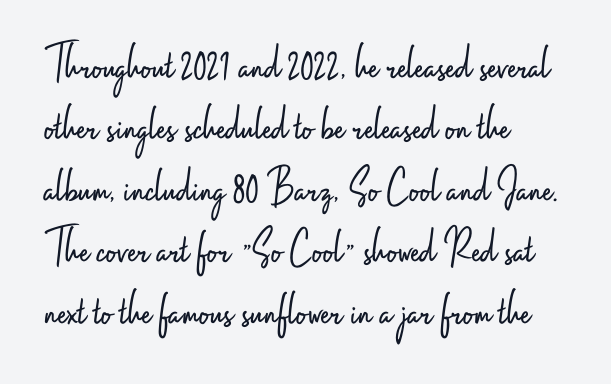
{"serif": "no", "bold": "no", "weight": "light", "width": "condensed", "stroke_contrast": "low", "x_height": "small", "monospaced": "no", "underline": "no", "align": "left", "line_spacing_ratio": 1.23, "letter_spacing": "normal", "letter_spacing_em": 0.0, "glyph_px": 50}
